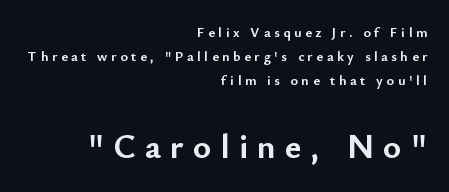
{"serif": "no", "italic": "no", "bold": "yes", "weight": "semibold", "width": "normal", "stroke_contrast": "low", "x_height": "small", "monospaced": "no", "underline": "no", "align": "right", "line_spacing": "normal", "line_spacing_ratio": 1.7, "letter_spacing": "wide", "letter_spacing_em": 0.26, "larger_block": "second", "size_ratio": 2.5, "glyph_px": 35}
